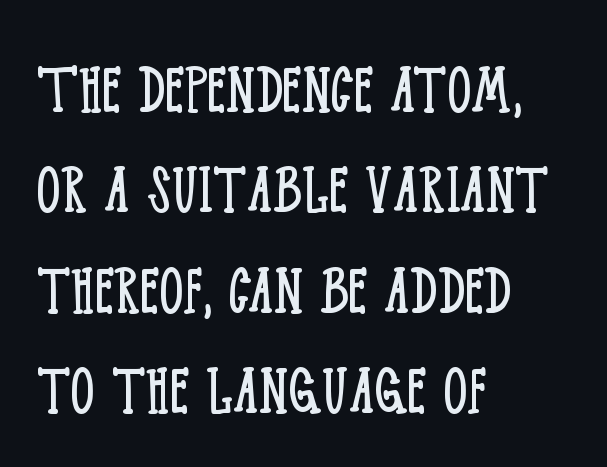
The image shows 76 px light, condensed serif type, upright; set left-aligned, normal line spacing (1.32x), normal letter spacing, not underlined; low stroke contrast and a large x-height.
